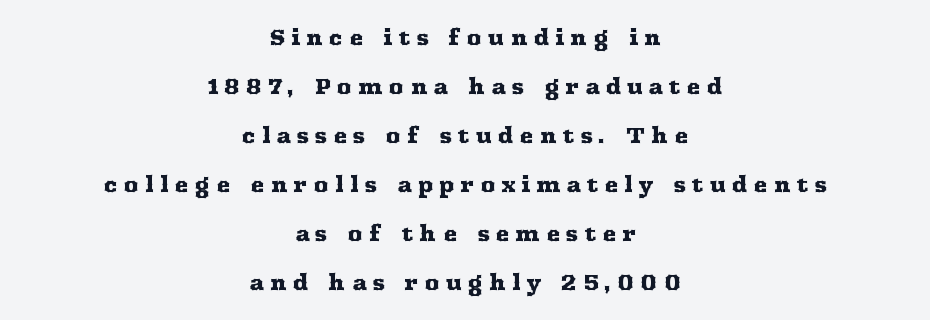
The image shows 21 px text type, upright; set centered, loose line spacing (2.33x), unusually wide letter spacing (+0.28 em), not underlined.
